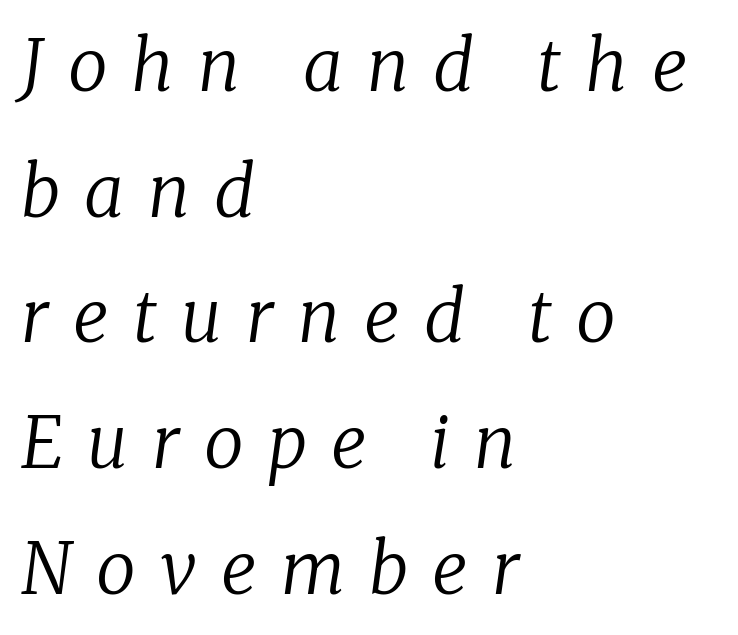
These lines have a slow, spaced-out rhythm from letter to letter. The face used here is seriffed, in the tradition of book romans. The foot of each line stays bare and open. Looks like regular typesetting: each glyph gets only the width it needs. An italicized treatment has been applied to the whole sample. Counters stay open thanks to moderate or lighter strokes.
